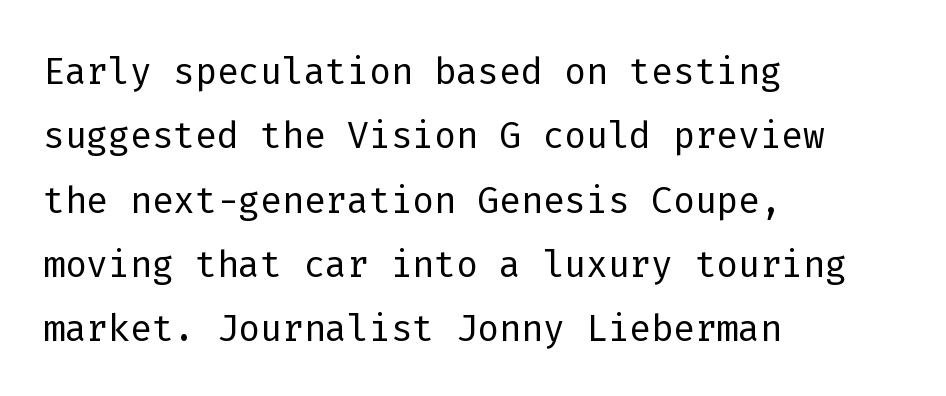
Q: Is the text bold? A: No.
Q: Is the text italic (slanted)? A: No, it is upright.
Q: Is the typeface a serif or a sans-serif typeface? A: Sans-serif.
Q: Is the text underlined? A: No.
Q: How is the paragraph aligned? A: Left-aligned.
Q: Is the spacing between letters normal or unusually wide? A: Normal.
Q: Is the spacing between lines tight, normal or loose? A: Normal.
Q: Width (condensed, normal, or wide)? A: Normal.
Q: Stroke contrast? A: Low.
Q: x-height? A: Medium.
Q: Monospaced? A: Yes.
